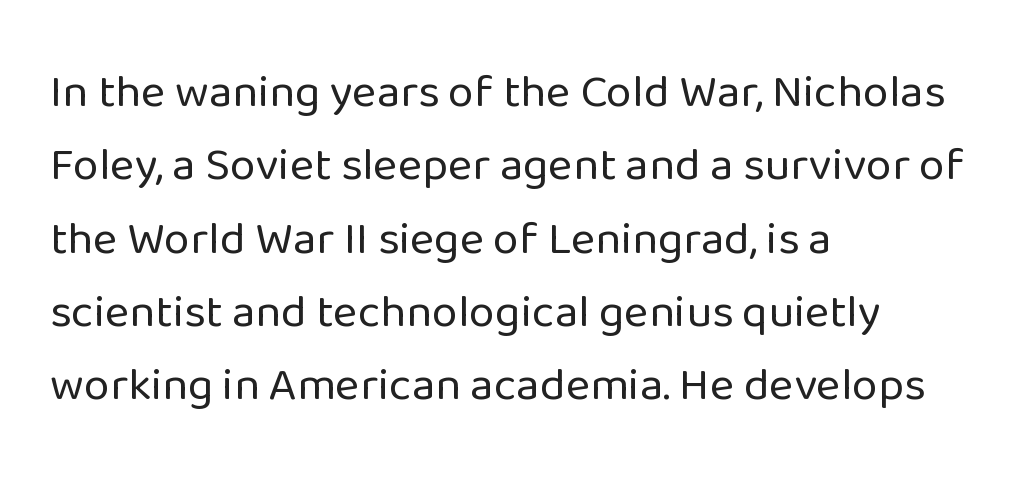
The foot of each line stays bare and open. The passage shown stacks its lines at a standard gap. The typography opts for an upright posture over an oblique one. To sum up the face: it is a sans, with no serifs. Looks like regular typesetting: each glyph gets only the width it needs.
